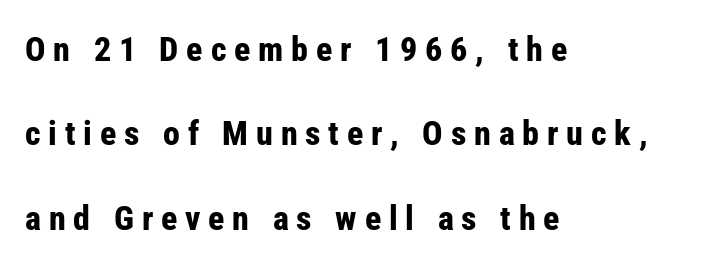
{"serif": "no", "italic": "no", "bold": "yes", "weight": "bold", "width": "condensed", "stroke_contrast": "low", "x_height": "medium", "monospaced": "no", "underline": "no", "align": "left", "line_spacing": "loose", "line_spacing_ratio": 2.48, "letter_spacing": "wide", "letter_spacing_em": 0.23, "glyph_px": 34}
